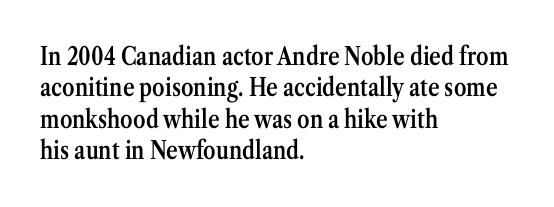
Q: Is the text bold? A: Semi-bold.
Q: Is the text italic (slanted)? A: No, it is upright.
Q: Is the text underlined? A: No.
Q: How is the paragraph aligned? A: Left-aligned.
Q: Is the spacing between letters normal or unusually wide? A: Normal.
Q: Is the spacing between lines tight, normal or loose? A: Normal.
